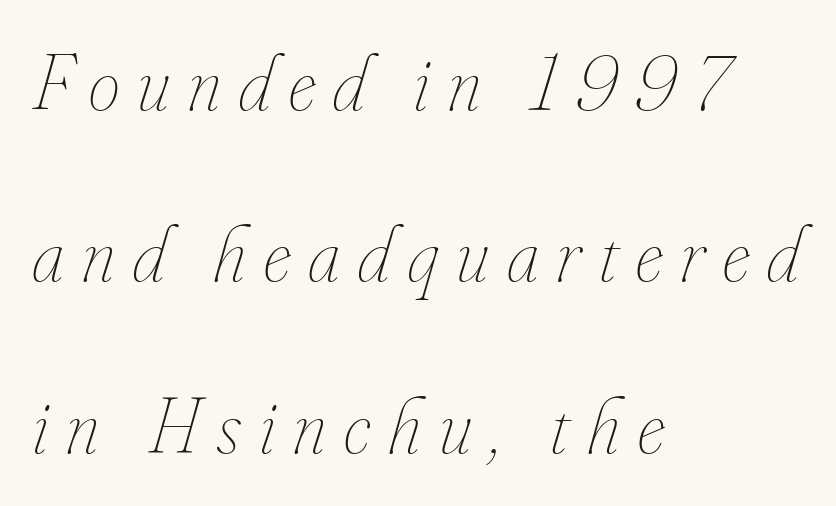
Stem width sits at or under what a default text font uses. The baseline area is clear. Character widths vary here, with narrow letters taking less room than wide ones. Emphasis-style slanted type is in use. In CSS terms this would be text-align: left. The lines are spread far apart with generous leading.
